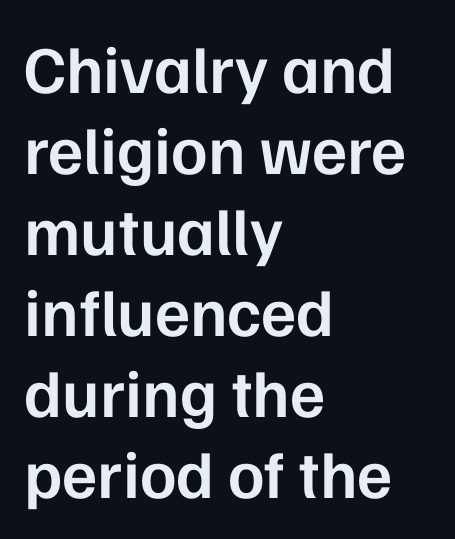
{"serif": "no", "italic": "no", "bold": "semi", "weight": "semibold", "width": "normal", "stroke_contrast": "low", "x_height": "medium", "monospaced": "no", "underline": "no", "align": "left", "line_spacing_ratio": 1.21, "letter_spacing": "normal", "letter_spacing_em": 0.0, "glyph_px": 67}
